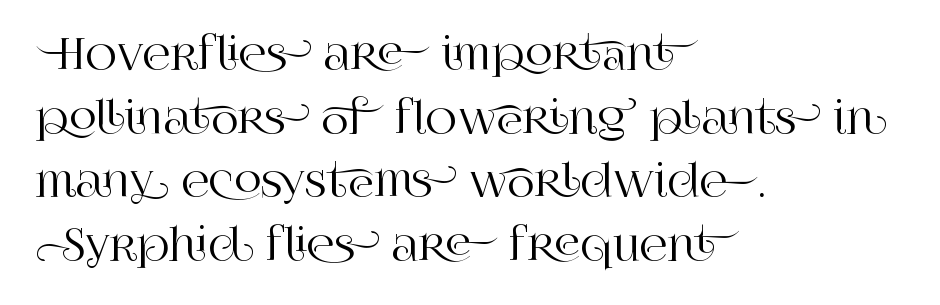
The image shows 43 px serif type, upright; set left-aligned, normal line spacing (1.48x), normal letter spacing, not underlined; high stroke contrast and a large x-height.
